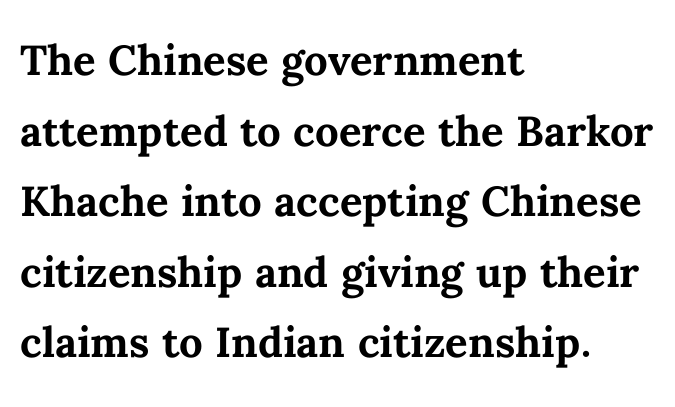
{"italic": "no", "bold": "yes", "weight": "semibold", "width": "normal", "stroke_contrast": "medium", "x_height": "medium", "monospaced": "no", "underline": "no", "align": "left", "line_spacing": "normal", "line_spacing_ratio": 1.26, "letter_spacing": "normal", "letter_spacing_em": 0.0, "glyph_px": 56}
